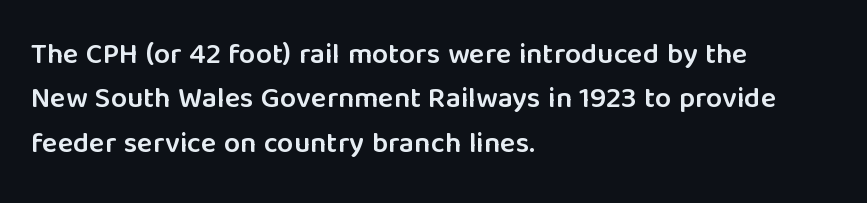
{"serif": "no", "italic": "no", "bold": "semi", "weight": "semibold", "width": "normal", "stroke_contrast": "low", "x_height": "medium", "monospaced": "no", "underline": "no", "align": "left", "line_spacing": "normal", "line_spacing_ratio": 1.53, "letter_spacing": "normal", "letter_spacing_em": 0.0, "glyph_px": 29}
